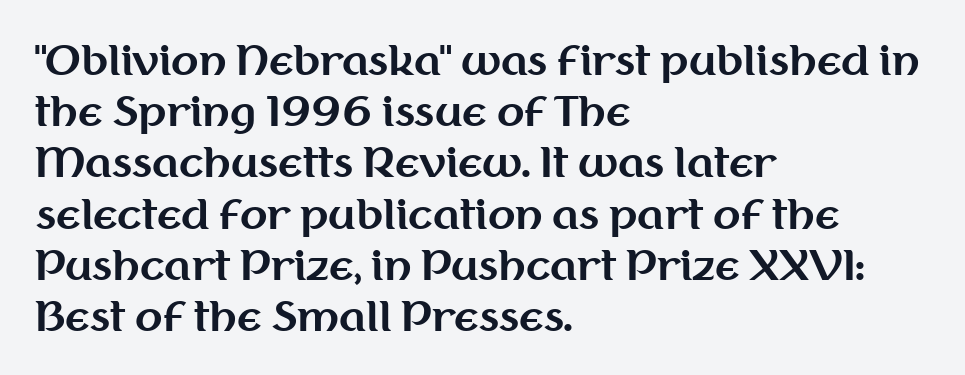
Q: Is the text bold? A: Yes.
Q: Is the text italic (slanted)? A: No, it is upright.
Q: Is the typeface a serif or a sans-serif typeface? A: Sans-serif.
Q: Is the text underlined? A: No.
Q: How is the paragraph aligned? A: Left-aligned.
Q: Is the spacing between letters normal or unusually wide? A: Normal.
Q: Is the spacing between lines tight, normal or loose? A: Normal.
Q: Width (condensed, normal, or wide)? A: Normal.
Q: Stroke contrast? A: Medium.
Q: x-height? A: Medium.
Q: Monospaced? A: No.
